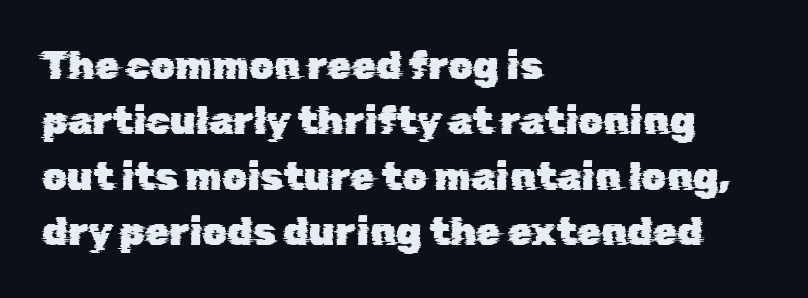
The specimen omits any rule beneath the text block's lines. The text was rendered using a sans face with plain stroke endings. Do the characters align in a grid? No, the font is proportional. The passage shown stacks its lines at a standard gap. Tracking here is standard; glyphs follow each other at the usual distance.
